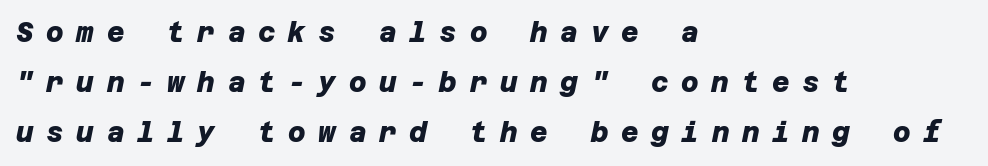
The line texture is sparse and dotted thanks to wide tracking. Just letters on the line, the space beneath them empty. The setting favours the left margin, as ordinary paragraphs usually do. Thick stems and heavy bowls — unmistakably bold.
